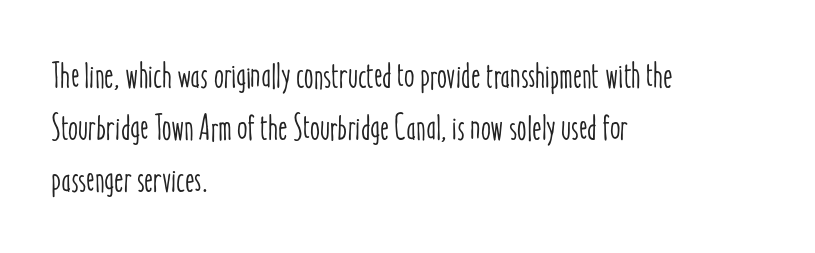
Students, observe: this is what conventionally led text looks like. The space beneath each line is pristine and unruled. When letters stand straight like this, we call the style roman or upright. Tracking here is standard; glyphs follow each other at the usual distance. Horizontal alignment here is leftward, the default for most running prose. You could not count columns in this text — the font is proportionally spaced.
